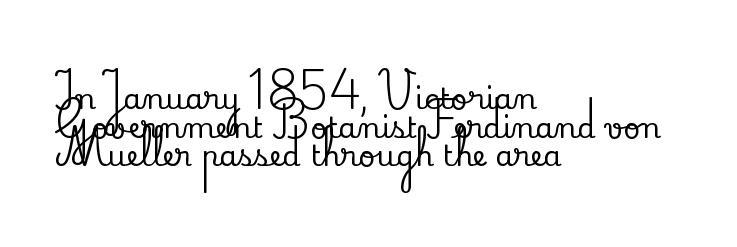
The image shows 29 px serif type, upright; set left-aligned, tight line spacing (0.99x), normal letter spacing, not underlined; low stroke contrast and a small x-height.
